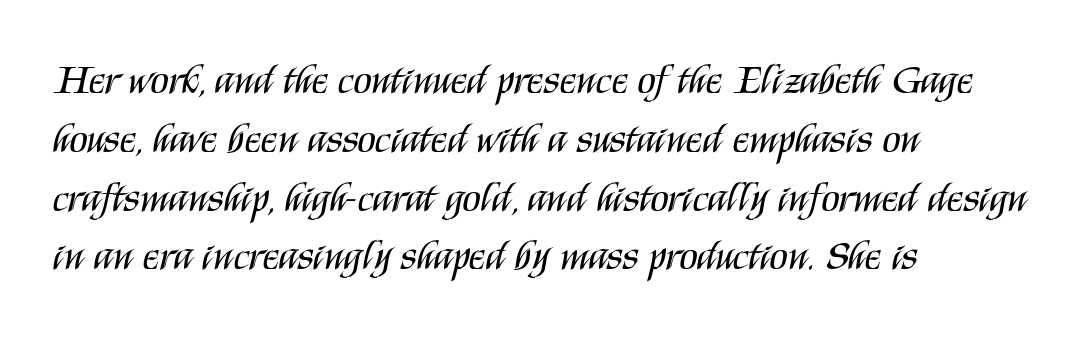
Spacing verdict: proportional, widths tailored to each character. Type style note: lacks serifs. Horizontal alignment here is leftward, the default for most running prose. The font is comparable to plain body text, perhaps lighter. The lines sit at an ordinary, default distance from one another.
